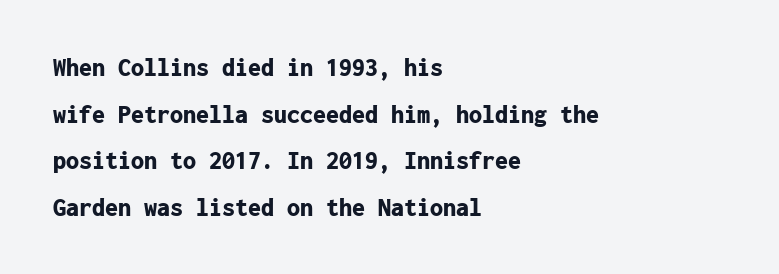
The image shows 26 px bold type, upright; set left-aligned, line spacing 1.79x, normal letter spacing, not underlined.
